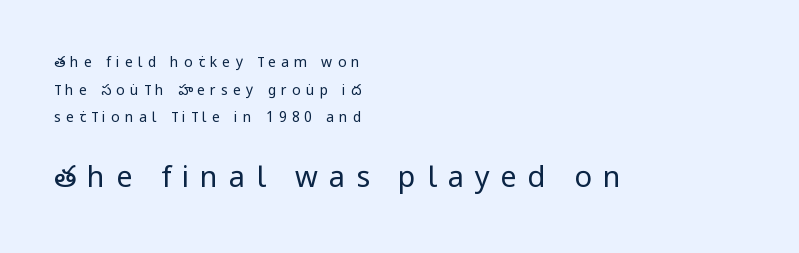
The image shows 29 px regular-weight, condensed sans-serif type, upright; set left-aligned, loose line spacing (1.97x), unusually wide letter spacing (+0.37 em), not underlined; the second (bottom) block is 2.07x larger; low stroke contrast and a large x-height.
